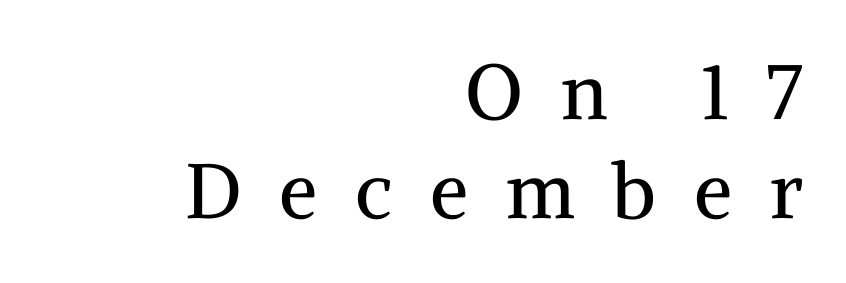
{"serif": "yes", "italic": "no", "bold": "no", "weight": "regular", "width": "normal", "stroke_contrast": "medium", "x_height": "medium", "monospaced": "no", "underline": "no", "align": "right", "line_spacing": "normal", "line_spacing_ratio": 1.29, "letter_spacing": "wide", "letter_spacing_em": 0.49, "glyph_px": 77}
